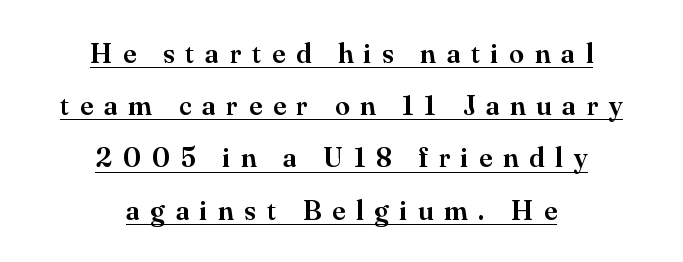
The image shows 29 px semibold serif type, upright; set centered, line spacing 1.8x, unusually wide letter spacing (+0.38 em), underlined; medium stroke contrast and a small x-height.
